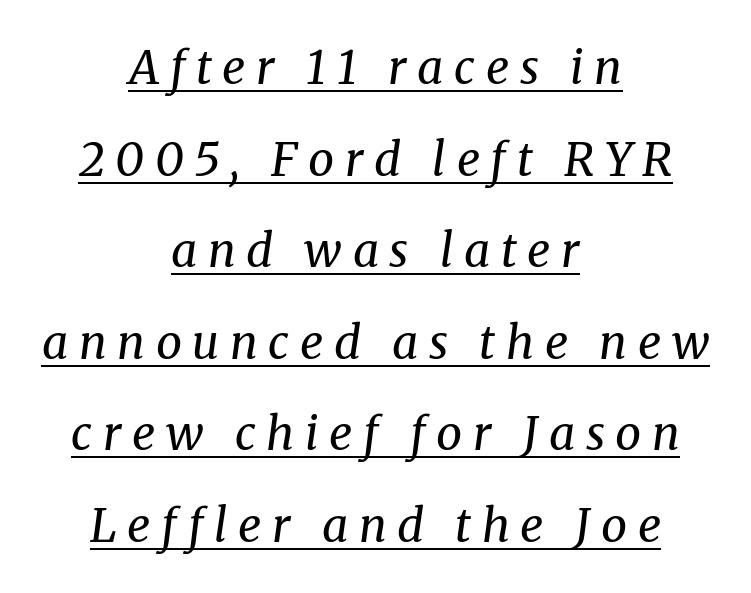
Q: Is the text bold? A: No.
Q: Is the text italic (slanted)? A: Yes, it leans right by about 8 degrees.
Q: Is the typeface a serif or a sans-serif typeface? A: Serif.
Q: Is the text underlined? A: Yes.
Q: How is the paragraph aligned? A: Centered.
Q: Is the spacing between letters normal or unusually wide? A: Unusually wide.
Q: Is the spacing between lines tight, normal or loose? A: Loose.
Q: Width (condensed, normal, or wide)? A: Normal.
Q: Stroke contrast? A: Medium.
Q: x-height? A: Medium.
Q: Monospaced? A: No.
